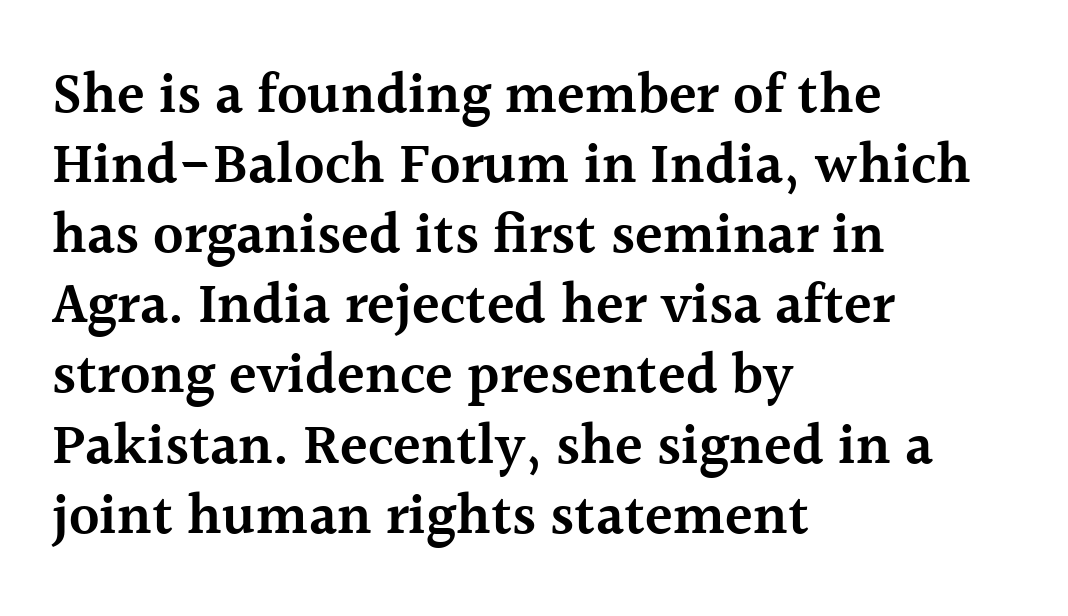
{"serif": "yes", "italic": "no", "bold": "semi", "weight": "semibold", "width": "normal", "x_height": "medium", "monospaced": "no", "underline": "no", "align": "left", "line_spacing_ratio": 1.23, "letter_spacing": "normal", "letter_spacing_em": 0.0, "glyph_px": 57}
